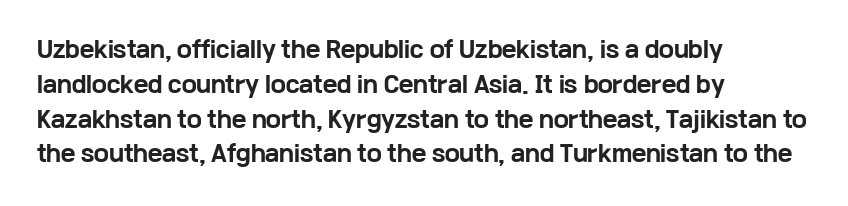
{"italic": "no", "bold": "yes", "underline": "no", "align": "left", "line_spacing": "normal", "line_spacing_ratio": 1.58, "letter_spacing": "normal", "letter_spacing_em": 0.0, "glyph_px": 22}
